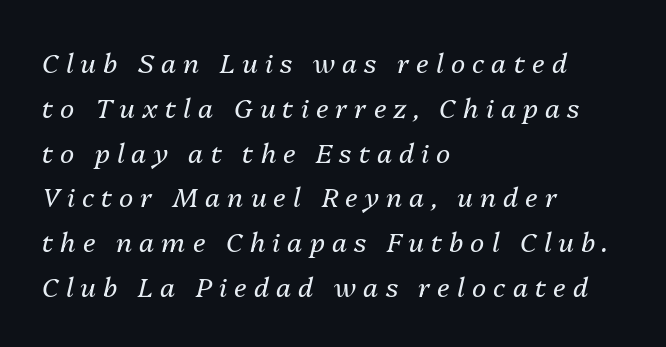
No heavy texture on the line: the type isn't bold. Italic? Definitely — the glyphs are oblique. Unmarked baselines from the first word to the last. The rendering inserts visible extra space after every character. Left-aligned paragraph, ragged on the right. The space between consecutive lines is moderate.
